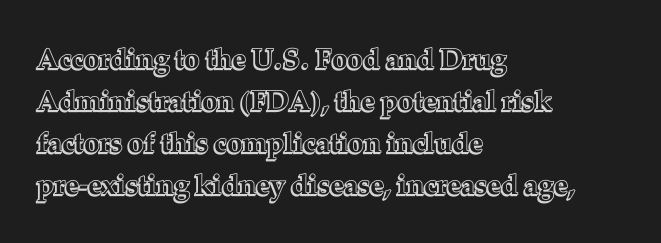
The image shows 28 px text type, upright; set left-aligned, normal line spacing (1.5x), normal letter spacing, not underlined; a medium x-height.
